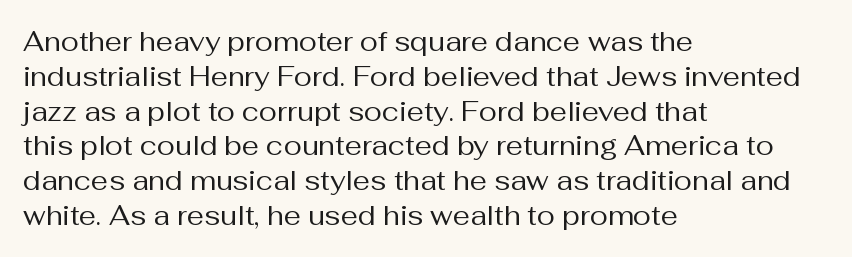
{"italic": "no", "bold": "no", "underline": "no", "align": "left", "line_spacing": "normal", "line_spacing_ratio": 1.29, "letter_spacing": "normal", "letter_spacing_em": 0.0, "glyph_px": 27}
